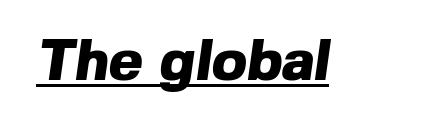
The image shows 58 px heavy sans-serif type; set normal letter spacing, underlined; a medium x-height.
